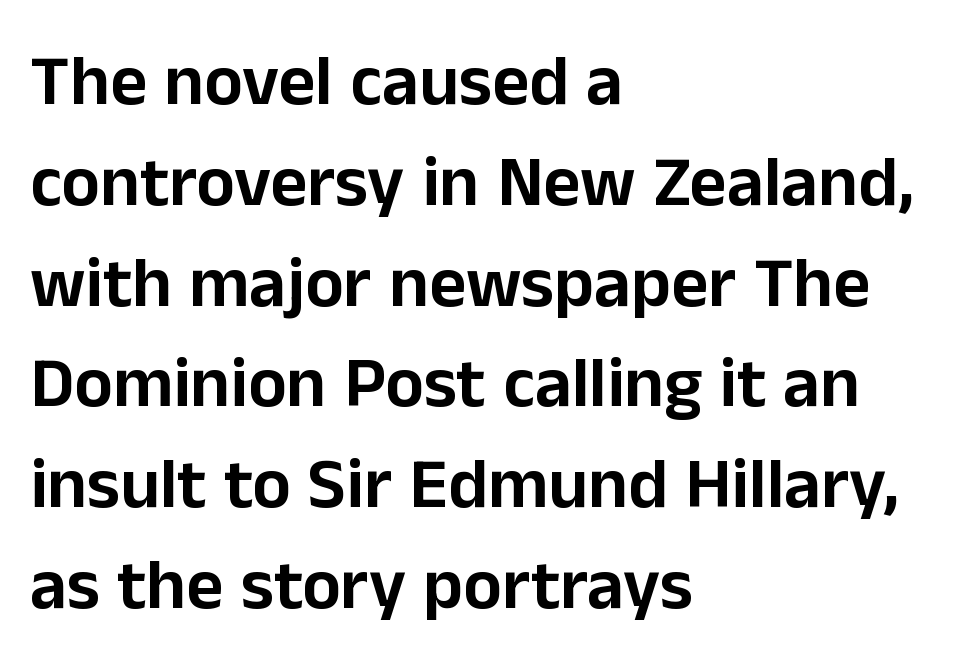
{"serif": "no", "italic": "no", "width": "normal", "stroke_contrast": "low", "x_height": "medium", "monospaced": "no", "underline": "no", "align": "left", "line_spacing": "normal", "line_spacing_ratio": 1.4, "letter_spacing": "normal", "letter_spacing_em": 0.0, "glyph_px": 72}
